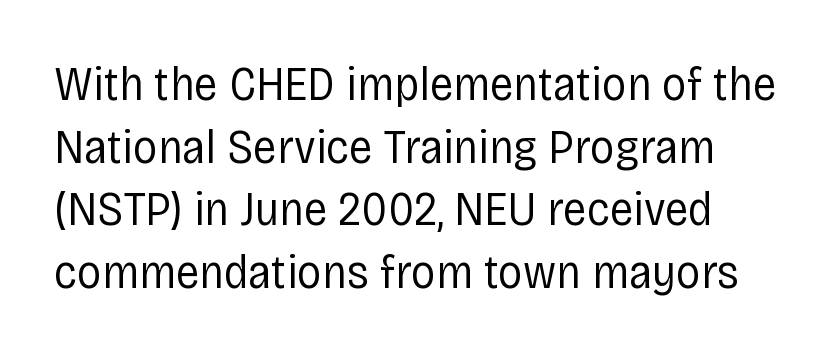
Glance below the letters and you will spot only blank space. Honestly, the letter spacing is just normal — you wouldn't notice it. Do the letters lean? They stand straight. The face used here is proportionally spaced, like ordinary book or web type. What's the leading like? Ordinary, nothing unusual. A sans-serif font was chosen for this passage.
